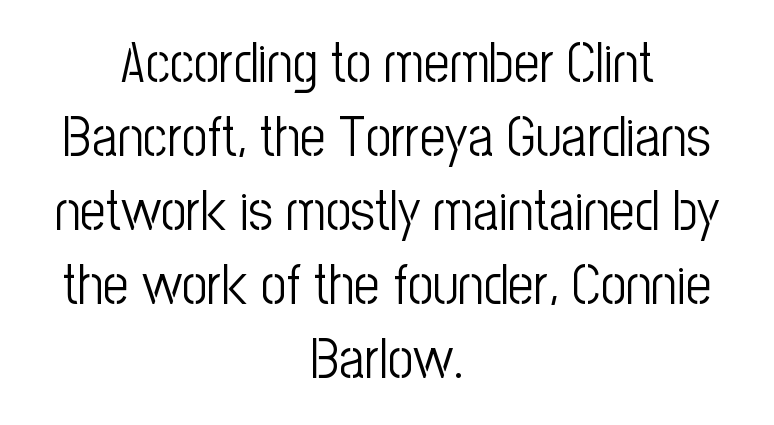
Q: Is the text bold? A: No.
Q: Is the text italic (slanted)? A: No, it is upright.
Q: Is the typeface a serif or a sans-serif typeface? A: Sans-serif.
Q: Is the text underlined? A: No.
Q: How is the paragraph aligned? A: Centered.
Q: Is the spacing between letters normal or unusually wide? A: Normal.
Q: Is the spacing between lines tight, normal or loose? A: Normal.
Q: Width (condensed, normal, or wide)? A: Condensed.
Q: Stroke contrast? A: Low.
Q: x-height? A: Medium.
Q: Monospaced? A: No.
